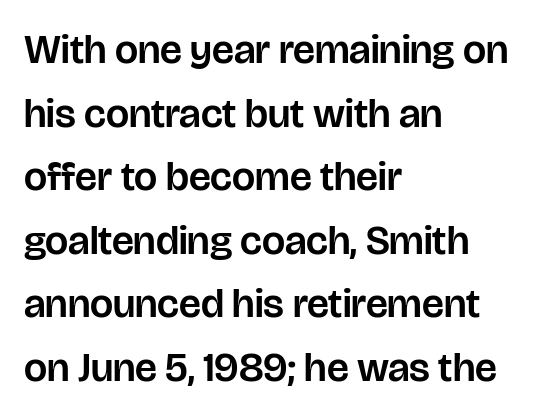
The vertical gap from one line to the next is medium. Character widths vary here, with narrow letters taking less room than wide ones. Notice how the passage keeps a crisp vertical edge on the left only. Only glyphs here, with clear space below each row.
